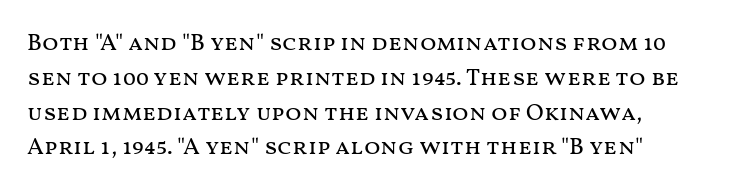
Q: Is the text bold? A: No.
Q: Is the text italic (slanted)? A: No, it is upright.
Q: Is the text underlined? A: No.
Q: How is the paragraph aligned? A: Left-aligned.
Q: Is the spacing between letters normal or unusually wide? A: Normal.
Q: Is the spacing between lines tight, normal or loose? A: Normal.
